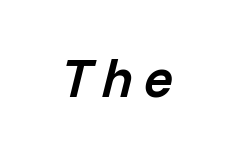
{"italic": "yes", "lean": "right", "slant_degrees": 14, "bold": "semi", "weight": "semibold", "width": "normal", "stroke_contrast": "low", "x_height": "medium", "monospaced": "no", "underline": "no", "glyph_px": 54}
